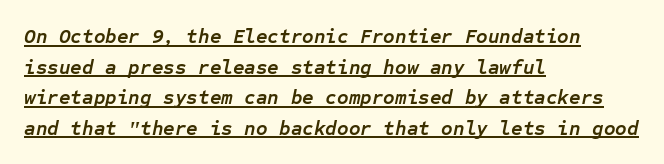
Regarding leading, the lines here are spaced in the standard way. You could call the tracking neutral — neither tight nor loose. The words here are underlined. A full-strength bold gives these letters their thick strokes. The ragged edge is on the right, which tells us the setting is flush left.
